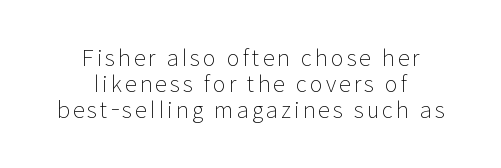
{"italic": "no", "bold": "no", "underline": "no", "align": "center", "line_spacing_ratio": 1.19, "glyph_px": 22}
